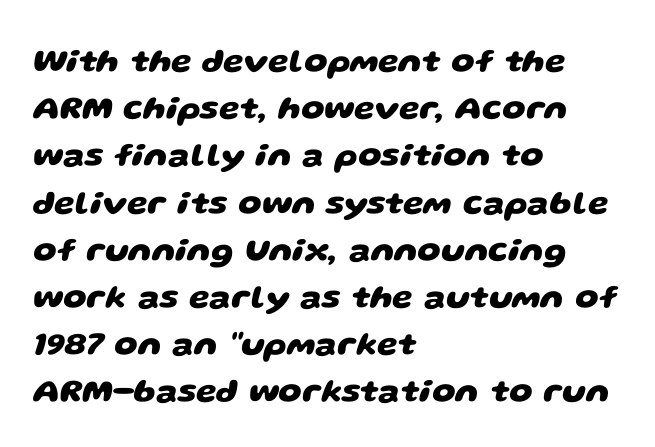
The rendering keeps characters at their native spacing. Proportional: the letters do not fall into vertical columns. Letterform terminals end flat and unadorned throughout the passage. Short and long lines alike share a common starting point at left. Stroke thickness is high; the sample reads as a true bold.
